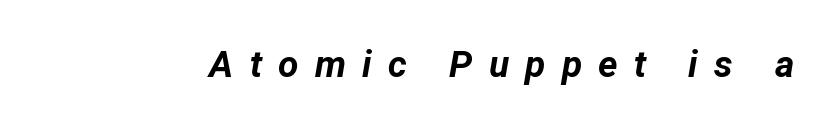
Q: Is the text bold? A: Yes.
Q: Is the text italic (slanted)? A: Yes, it leans right by about 12 degrees.
Q: Is the text underlined? A: No.
Q: Is the spacing between letters normal or unusually wide? A: Unusually wide.
Q: Width (condensed, normal, or wide)? A: Normal.
Q: Stroke contrast? A: Low.
Q: x-height? A: Medium.
Q: Monospaced? A: No.
